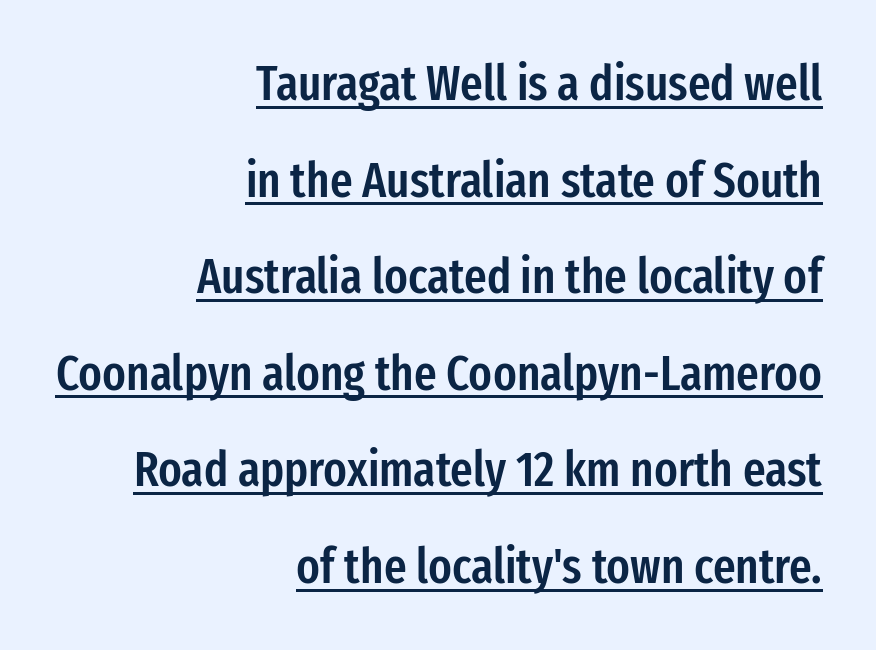
Q: Is the text bold? A: Semi-bold.
Q: Is the text italic (slanted)? A: No, it is upright.
Q: Is the typeface a serif or a sans-serif typeface? A: Sans-serif.
Q: Is the text underlined? A: Yes.
Q: How is the paragraph aligned? A: Right-aligned.
Q: Is the spacing between letters normal or unusually wide? A: Normal.
Q: Is the spacing between lines tight, normal or loose? A: Loose.
Q: Width (condensed, normal, or wide)? A: Condensed.
Q: Stroke contrast? A: Low.
Q: x-height? A: Medium.
Q: Monospaced? A: No.
